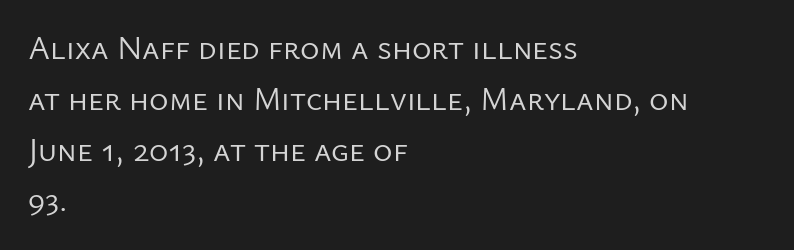
The image shows 33 px regular-weight sans-serif type, upright; set left-aligned, normal line spacing (1.54x), normal letter spacing, not underlined; low stroke contrast and a medium x-height.
